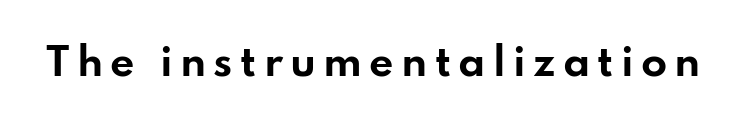
Q: Is the text bold? A: Yes.
Q: Is the text italic (slanted)? A: No, it is upright.
Q: Is the typeface a serif or a sans-serif typeface? A: Sans-serif.
Q: Is the text underlined? A: No.
Q: Width (condensed, normal, or wide)? A: Wide.
Q: Stroke contrast? A: Low.
Q: x-height? A: Small.
Q: Monospaced? A: No.
